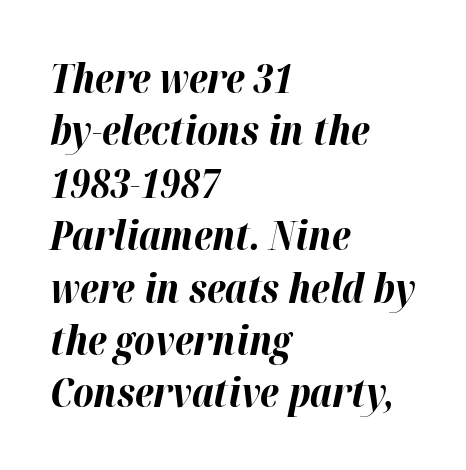
Q: Is the text bold? A: Yes.
Q: Is the text italic (slanted)? A: Yes, it leans right by about 12 degrees.
Q: Is the text underlined? A: No.
Q: How is the paragraph aligned? A: Left-aligned.
Q: Is the spacing between letters normal or unusually wide? A: Normal.
Q: Is the spacing between lines tight, normal or loose? A: Normal.
Q: Width (condensed, normal, or wide)? A: Normal.
Q: Stroke contrast? A: High.
Q: x-height? A: Medium.
Q: Monospaced? A: No.
